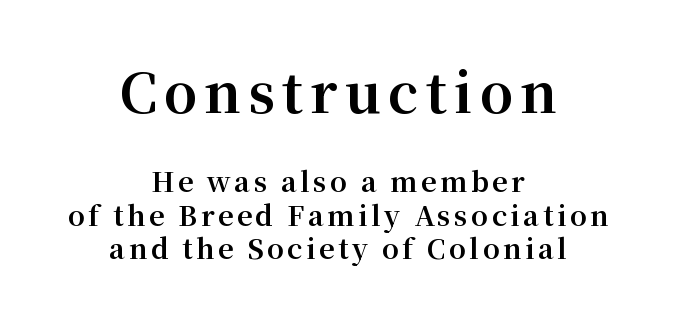
These two chunks differ in scale, with the top chunk taking the larger measure. Unmarked baselines from the first word to the last. Which margin do the lines hug? Neither — every line sits in the middle. Is this a fixed-width face? No — the glyphs have proportional, varying widths. Check where the strokes stop: tiny serifs finish them off.
